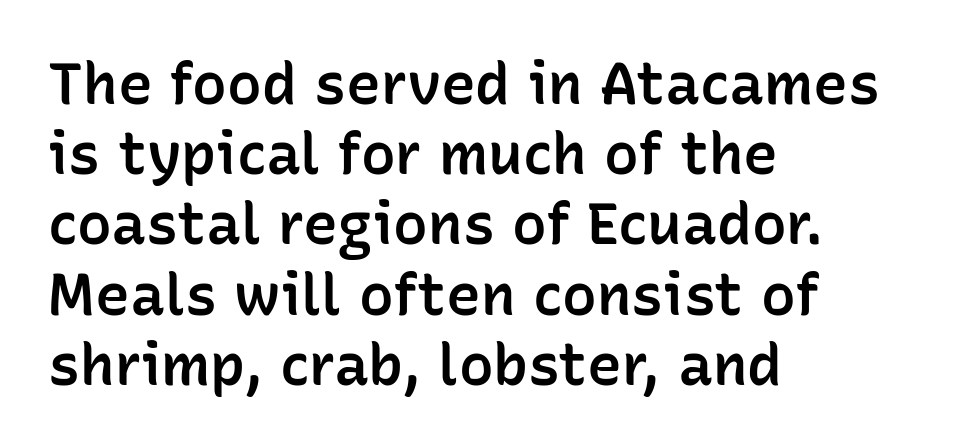
Q: Is the text bold? A: Semi-bold.
Q: Is the text italic (slanted)? A: No, it is upright.
Q: Is the typeface a serif or a sans-serif typeface? A: Sans-serif.
Q: Is the text underlined? A: No.
Q: How is the paragraph aligned? A: Left-aligned.
Q: Is the spacing between letters normal or unusually wide? A: Normal.
Q: Width (condensed, normal, or wide)? A: Normal.
Q: Stroke contrast? A: Low.
Q: x-height? A: Medium.
Q: Monospaced? A: No.
